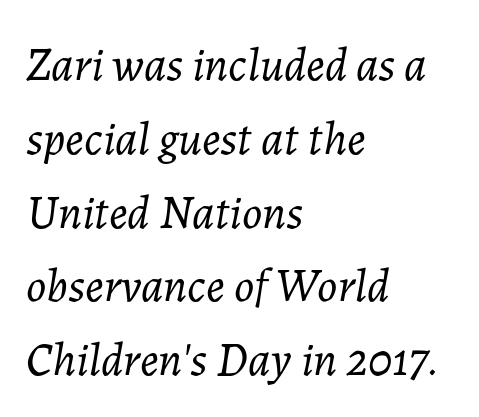
The compositor pushed each line to the left boundary. Is the stroke heavy? The answer is a plain regular-or-lighter. If you drew a line through each stem, it would be angled. Quick note: interline space is typical. A typesetter would call this proportional, since set widths differ per character. Underlining? Definitely not there.
